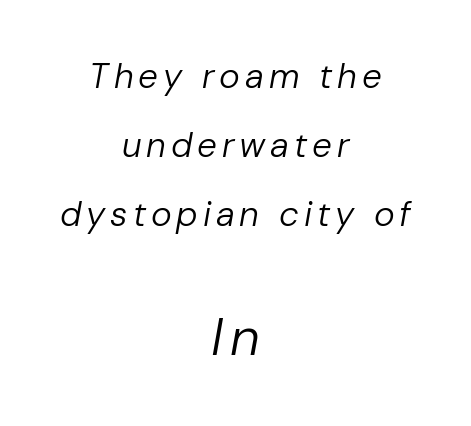
Q: Is the text bold? A: No.
Q: Is the text italic (slanted)? A: Yes, it leans right by about 10 degrees.
Q: Is the text underlined? A: No.
Q: How is the paragraph aligned? A: Centered.
Q: Is the spacing between lines tight, normal or loose? A: Loose.
Q: Which block of text is set in a larger size, the first (top) or the second (bottom)? A: The second (bottom) one.
Q: Width (condensed, normal, or wide)? A: Normal.
Q: Stroke contrast? A: Low.
Q: x-height? A: Medium.
Q: Monospaced? A: No.
